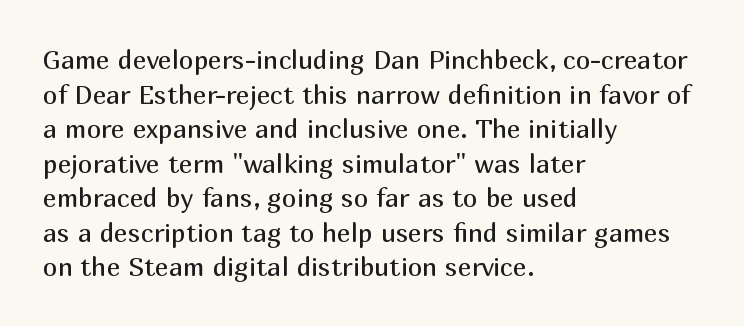
The image shows 26 px text type, upright; set left-aligned, normal line spacing (1.33x), normal letter spacing, not underlined.
